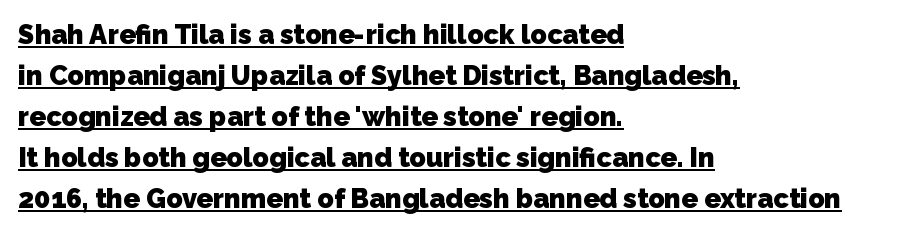
{"bold": "yes", "underline": "yes", "align": "left", "line_spacing": "normal", "line_spacing_ratio": 1.52, "letter_spacing": "normal", "letter_spacing_em": 0.0, "glyph_px": 27}
